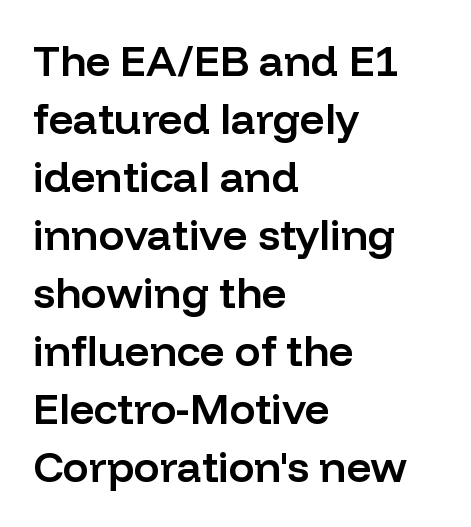
Vertically, the passage feels balanced, rows spaced as you'd expect. What weight is shown? A semibold, between regular and bold. Style check: upright. Every row of glyphs begins at an identical x-position on the left. Think of a printed novel: that variable character pitch is what you see here. There is no visible air inserted between adjacent glyphs.
